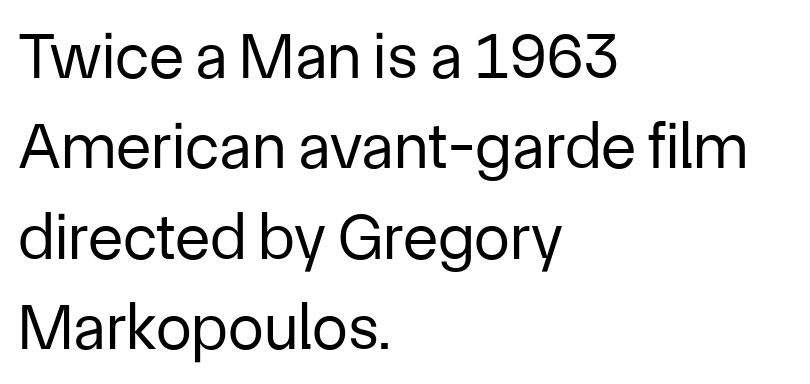
Q: Is the text bold? A: No.
Q: Is the text italic (slanted)? A: No, it is upright.
Q: Is the typeface a serif or a sans-serif typeface? A: Sans-serif.
Q: Is the text underlined? A: No.
Q: How is the paragraph aligned? A: Left-aligned.
Q: Is the spacing between letters normal or unusually wide? A: Normal.
Q: Is the spacing between lines tight, normal or loose? A: Normal.
Q: Width (condensed, normal, or wide)? A: Normal.
Q: Stroke contrast? A: Low.
Q: x-height? A: Medium.
Q: Monospaced? A: No.
